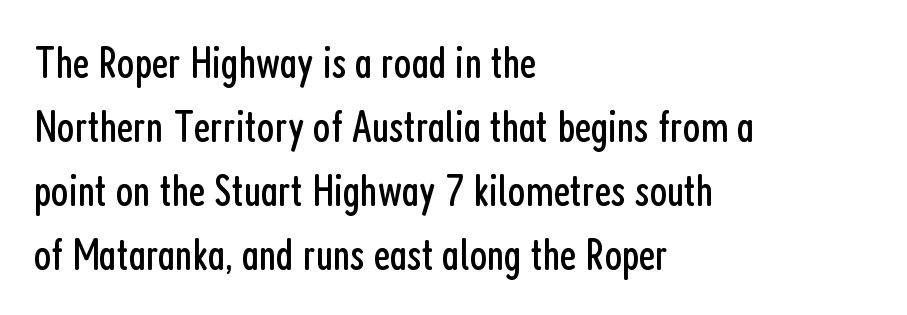
Character widths vary here, with narrow letters taking less room than wide ones. No heavy texture on the line: the type isn't bold. When letters stand straight like this, we call the style roman or upright. No word sits above an underline. The font family rendered here belongs to the sans-serif group. Glyph-to-glyph distance matches everyday printed text.
